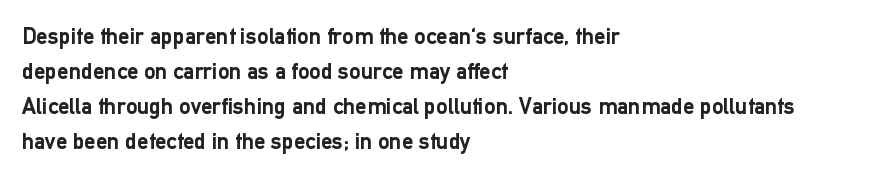
A normal amount of white space separates one row of letters from the next. The lines in this sample share a left origin and differ only in where they stop. Characters follow at the spacing the type designer built in. In terms of weight, the rendering is a true, heavy bold.
